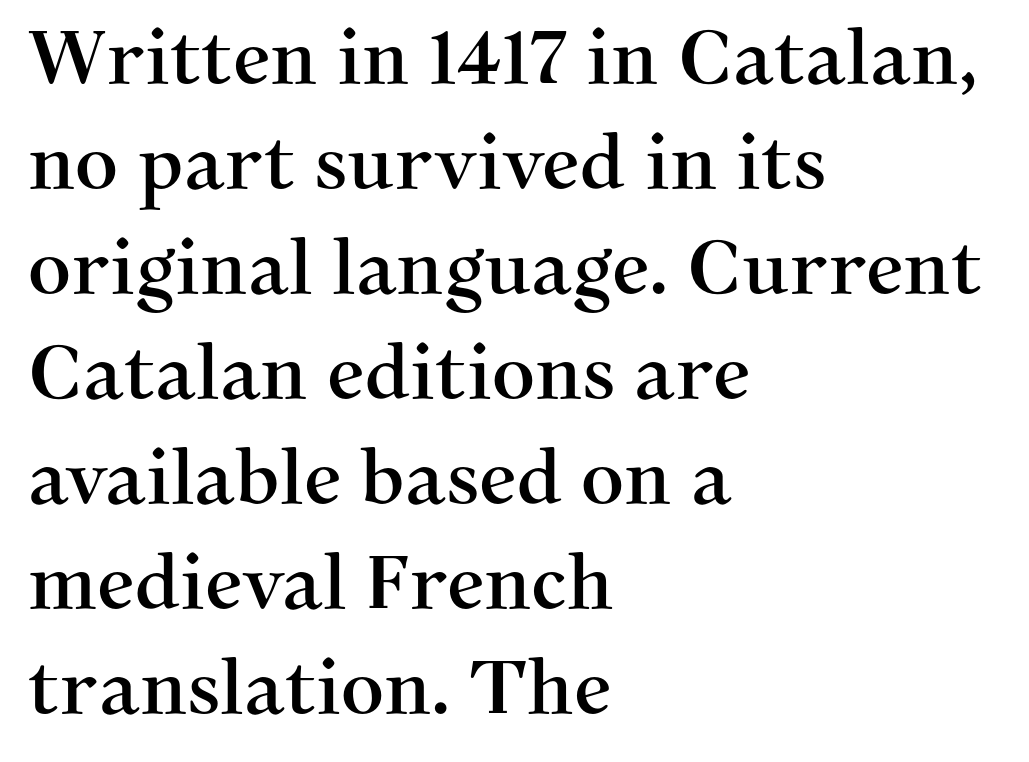
Q: Is the text italic (slanted)? A: No, it is upright.
Q: Is the typeface a serif or a sans-serif typeface? A: Serif.
Q: Is the text underlined? A: No.
Q: How is the paragraph aligned? A: Left-aligned.
Q: Is the spacing between letters normal or unusually wide? A: Normal.
Q: Is the spacing between lines tight, normal or loose? A: Normal.
Q: Width (condensed, normal, or wide)? A: Normal.
Q: Stroke contrast? A: Medium.
Q: x-height? A: Medium.
Q: Monospaced? A: No.
